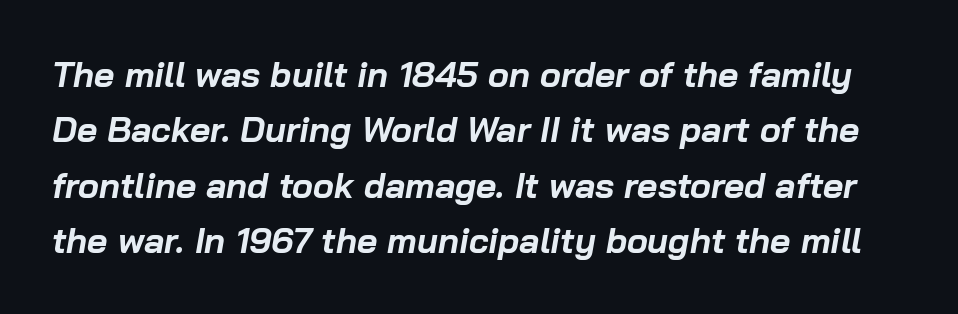
{"italic": "yes", "lean": "right", "slant_degrees": 10, "bold": "yes", "weight": "bold", "width": "normal", "stroke_contrast": "low", "x_height": "medium", "monospaced": "no", "underline": "no", "line_spacing": "normal", "line_spacing_ratio": 1.58, "letter_spacing": "normal", "letter_spacing_em": 0.0, "glyph_px": 35}
